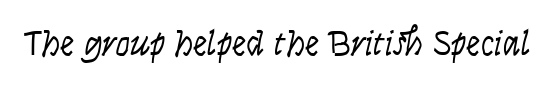
{"serif": "no", "bold": "no", "weight": "light", "width": "condensed", "stroke_contrast": "low", "x_height": "large", "monospaced": "no", "underline": "no", "letter_spacing": "normal", "letter_spacing_em": 0.0, "glyph_px": 36}
